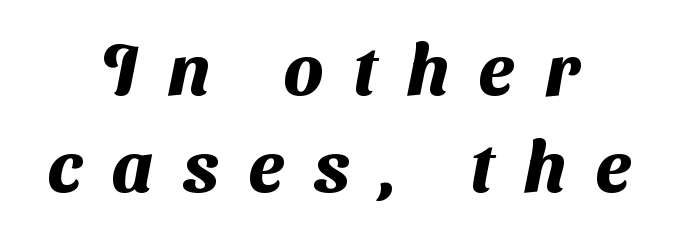
{"serif": "no", "bold": "yes", "weight": "heavy", "width": "normal", "stroke_contrast": "medium", "x_height": "medium", "monospaced": "no", "underline": "no", "align": "center", "line_spacing": "normal", "line_spacing_ratio": 1.35, "letter_spacing": "wide", "letter_spacing_em": 0.42, "glyph_px": 72}
